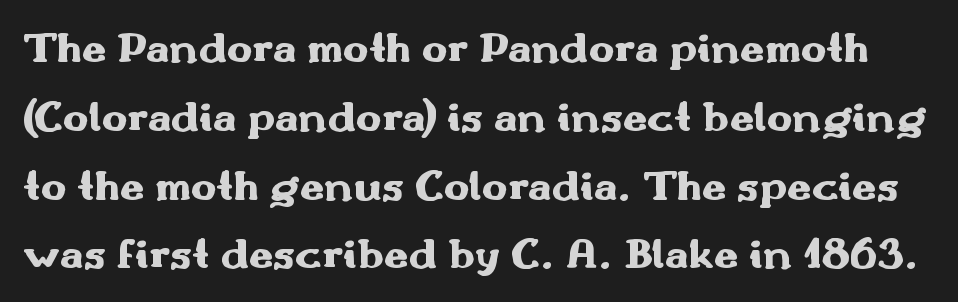
{"serif": "no", "italic": "no", "bold": "yes", "weight": "heavy", "width": "wide", "stroke_contrast": "medium", "x_height": "small", "monospaced": "no", "underline": "no", "line_spacing": "normal", "line_spacing_ratio": 1.6, "letter_spacing": "normal", "letter_spacing_em": 0.0, "glyph_px": 43}
